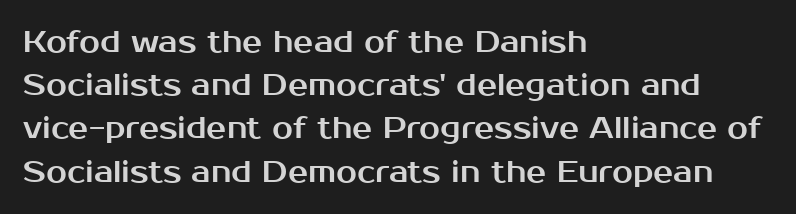
These lines are composed in type without serifs. Every character sits straight up, as roman type does. The designer left line spacing at the default. Teacher's note: observe the even left margin — that is flush-left alignment. The letters advance in unequal steps, a hallmark of proportional type. Each row of text sits above clean, open space.
